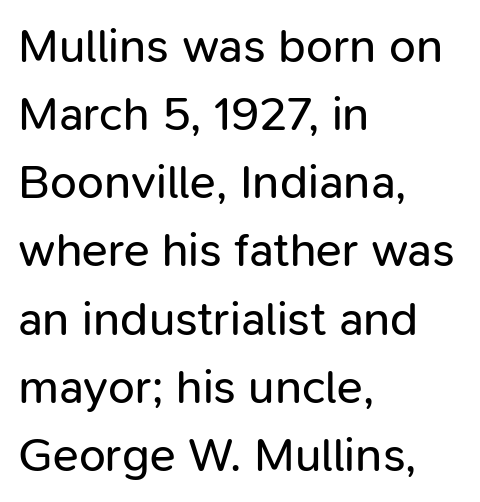
Looks like regular typesetting: each glyph gets only the width it needs. The designer left line spacing at the default. This sample uses a sans-serif face. Letter spacing: default.
